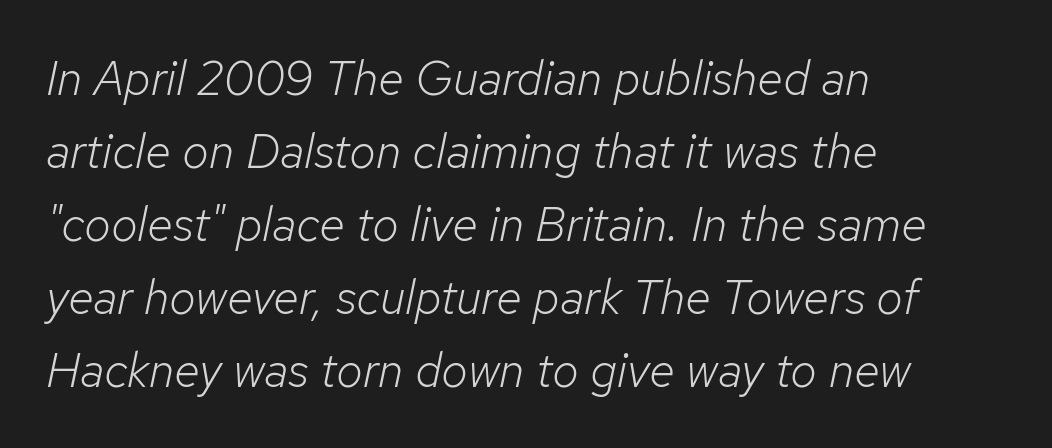
A typesetter would call this leading conventional body-copy spacing. Unmarked baselines from the first word to the last. The passage shown is typed in a proportional face where columns would drift. Default kerning and tracking; the words read as compact shapes. These lines stack with their left ends in a neat column.
